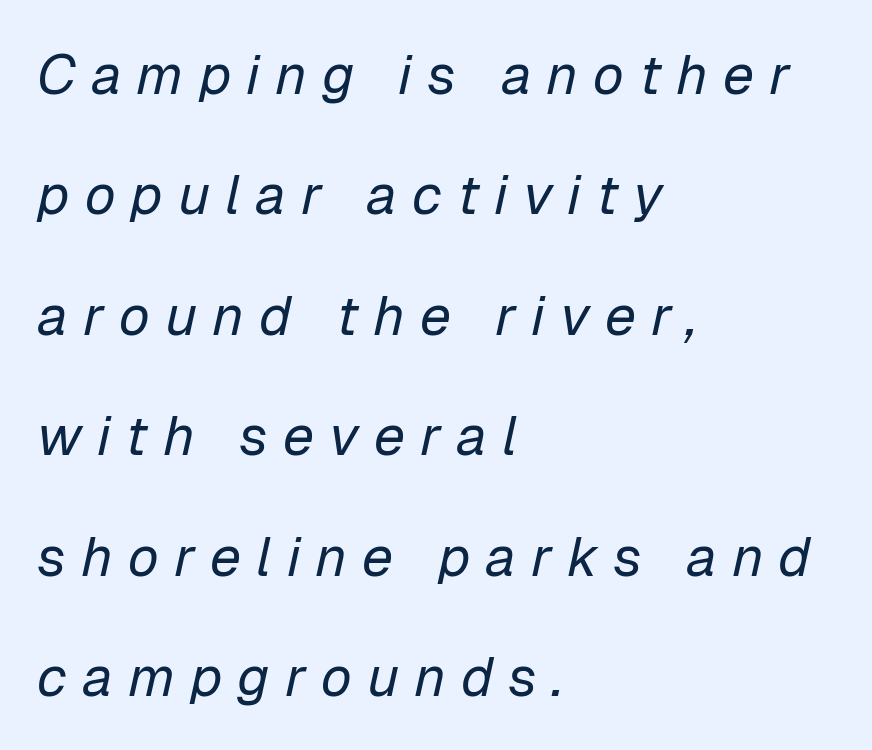
The image shows 56 px regular-weight type, italic (leaning right); set left-aligned, loose line spacing (2.15x), unusually wide letter spacing (+0.27 em), not underlined; low stroke contrast and a medium x-height.
